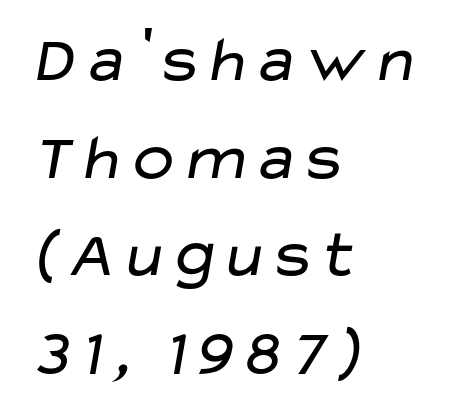
Quick note: interline space is typical. Weight: in the light-to-regular range. These lines are rendered in a variable-pitch font. Honestly, the letter spacing is just normal — you wouldn't notice it. Visually the block forms a straight wall on the left and a jagged coastline on the right. Nobody drew a line under any word here.
